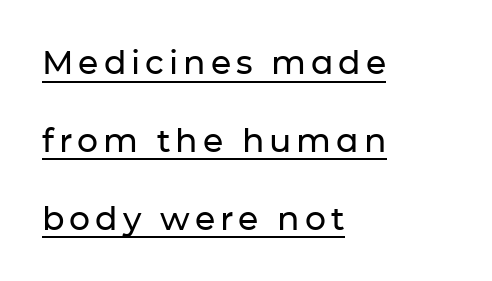
Emphasis is given by a line drawn under the lettering. Looks like regular typesetting: each glyph gets only the width it needs. The lettering stays uniformly vertical, giving the passage a roman look. Vertically, the passage feels expansive, rows floating well apart.
